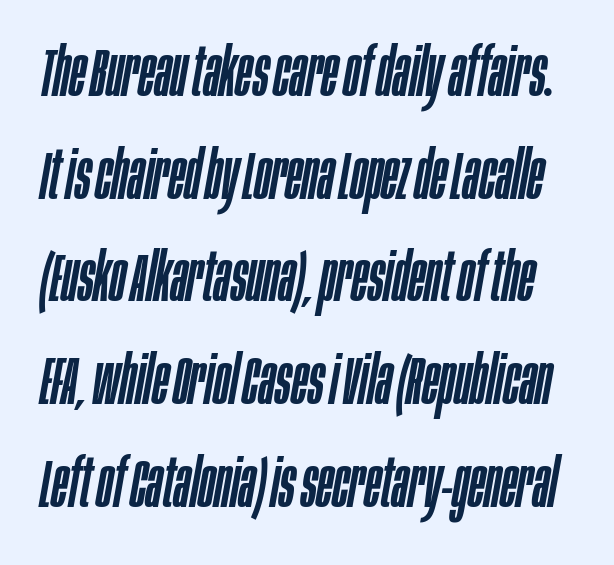
Q: Is the text italic (slanted)? A: Yes, it leans right by about 10 degrees.
Q: Is the text underlined? A: No.
Q: Is the spacing between letters normal or unusually wide? A: Normal.
Q: Is the spacing between lines tight, normal or loose? A: Normal.
Q: Width (condensed, normal, or wide)? A: Condensed.
Q: Stroke contrast? A: Low.
Q: x-height? A: Large.
Q: Monospaced? A: No.
